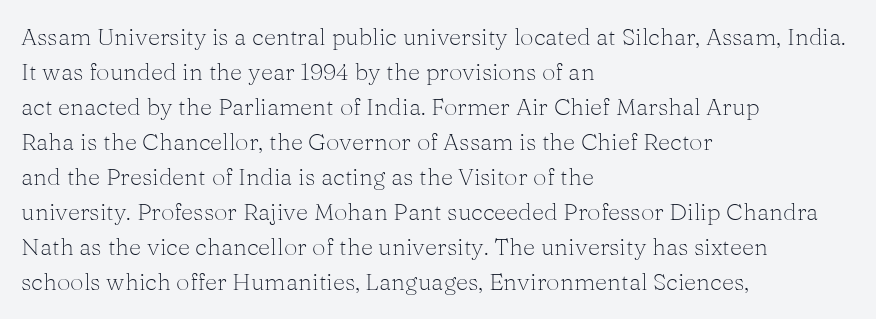
No word sits above an underline. This is the regular roman posture of the typeface. The lines in this sample share a left origin and differ only in where they stop. Successive baselines arrive at the customary interval.
